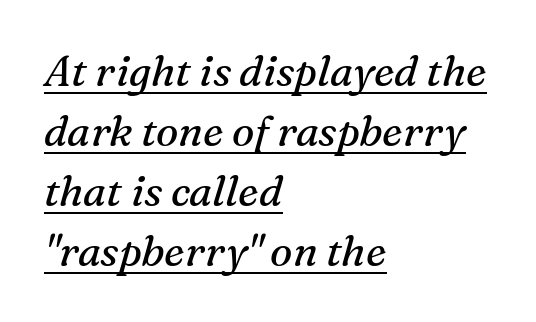
The image shows 42 px regular-weight serif type, italic (leaning right); set left-aligned, normal line spacing (1.43x), normal letter spacing, underlined; medium stroke contrast and a medium x-height.
